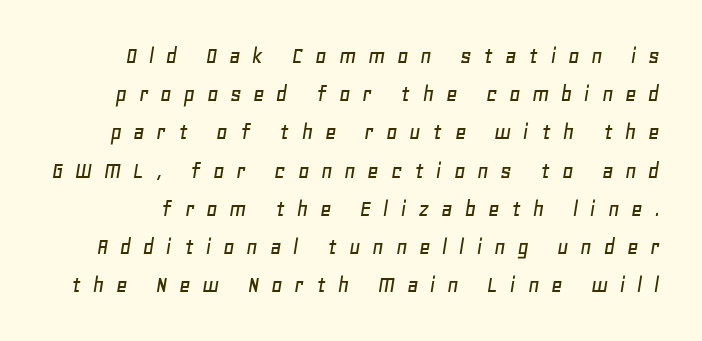
Regular leading. The words here are not underlined. These lines have a slow, spaced-out rhythm from letter to letter. Tall strokes in this sample are angled rather than plumb.
